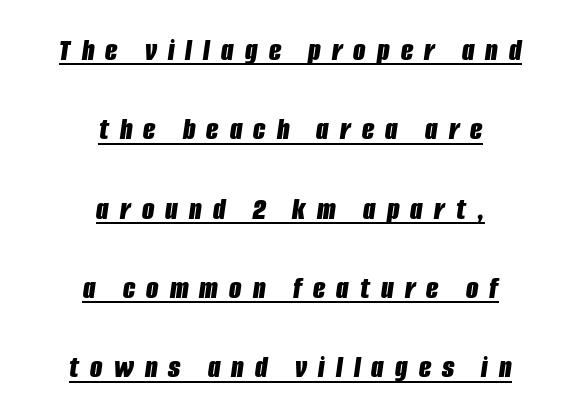
The rendered words wear a rule along their underside. Notice how the passage keeps no hard edge, just a central spine. Weight: bold. In terms of posture, this sample is oblique. This sample uses expanded letter spacing, leaving extra air between glyphs. Character widths vary here, with narrow letters taking less room than wide ones.
